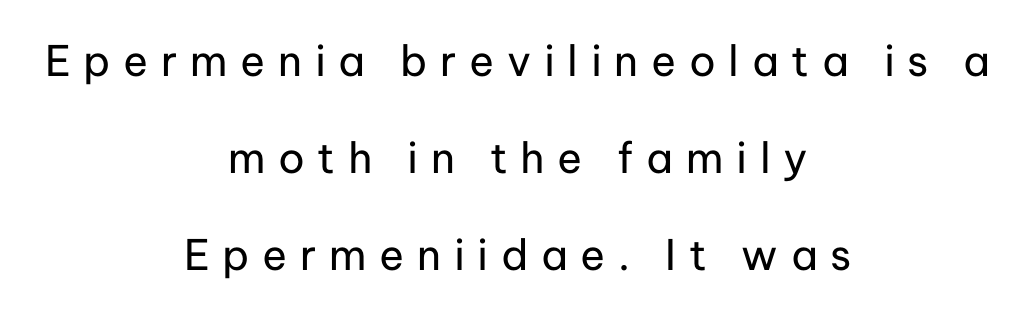
{"serif": "no", "italic": "no", "bold": "no", "weight": "regular", "width": "normal", "stroke_contrast": "low", "x_height": "medium", "monospaced": "no", "underline": "no", "align": "center", "line_spacing": "loose", "line_spacing_ratio": 2.31, "letter_spacing": "wide", "letter_spacing_em": 0.3, "glyph_px": 42}
